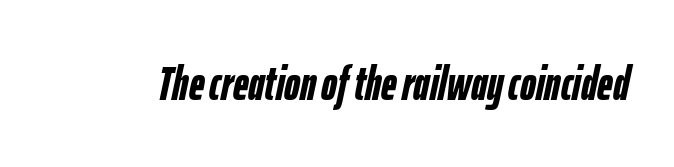
The image shows 48 px semibold, condensed type, italic (leaning right); set normal letter spacing, not underlined; low stroke contrast and a medium x-height.
